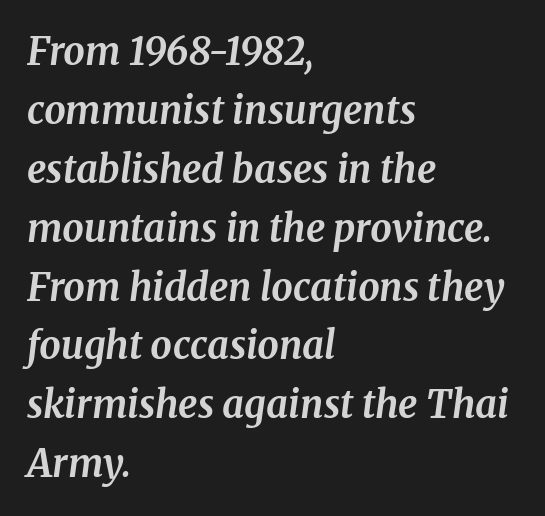
Q: Is the text bold? A: Yes.
Q: Is the text italic (slanted)? A: Yes, it leans right by about 8 degrees.
Q: Is the typeface a serif or a sans-serif typeface? A: Serif.
Q: Is the text underlined? A: No.
Q: How is the paragraph aligned? A: Left-aligned.
Q: Is the spacing between letters normal or unusually wide? A: Normal.
Q: Is the spacing between lines tight, normal or loose? A: Normal.
Q: Width (condensed, normal, or wide)? A: Normal.
Q: Stroke contrast? A: Medium.
Q: x-height? A: Medium.
Q: Monospaced? A: No.
